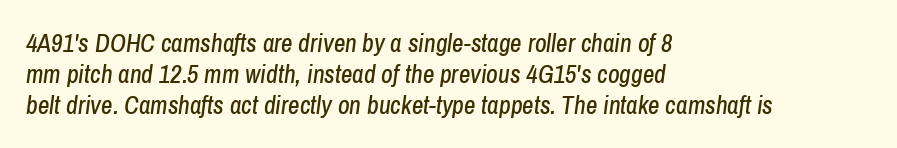
{"italic": "yes", "lean": "right", "slant_degrees": 8, "underline": "no", "align": "left", "line_spacing_ratio": 1.24, "letter_spacing": "normal", "letter_spacing_em": 0.0, "glyph_px": 25}
